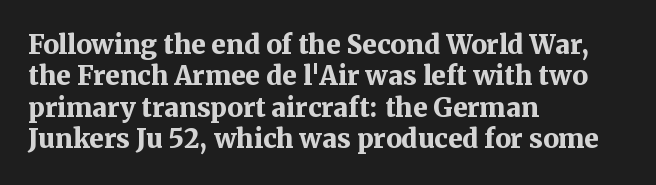
{"italic": "no", "bold": "yes", "underline": "no", "align": "left", "line_spacing_ratio": 1.21, "letter_spacing": "normal", "letter_spacing_em": 0.0, "glyph_px": 26}
